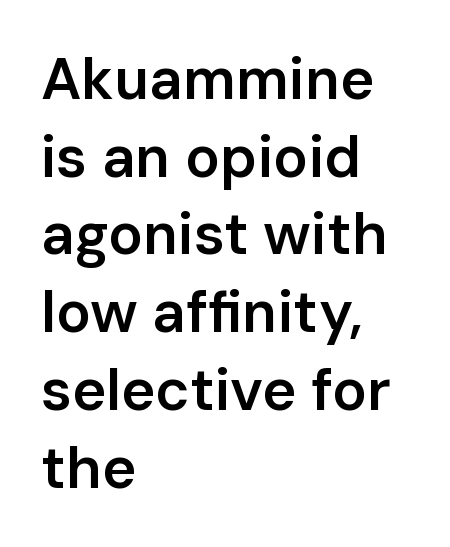
{"serif": "no", "italic": "no", "bold": "semi", "weight": "semibold", "width": "normal", "stroke_contrast": "low", "x_height": "medium", "monospaced": "no", "underline": "no", "align": "left", "line_spacing": "normal", "line_spacing_ratio": 1.34, "letter_spacing": "normal", "letter_spacing_em": 0.0, "glyph_px": 58}
